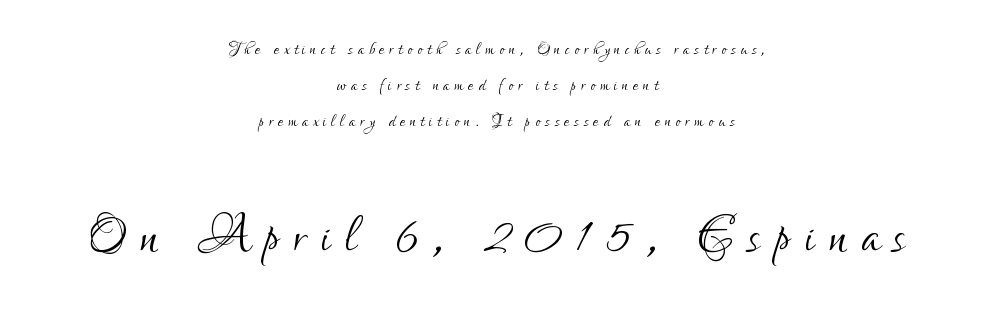
Normally led — the rows are evenly, conventionally spaced. Each letter's strokes conclude bluntly, with no projecting serifs. Varying glyph widths throughout — classic text-font behaviour.
